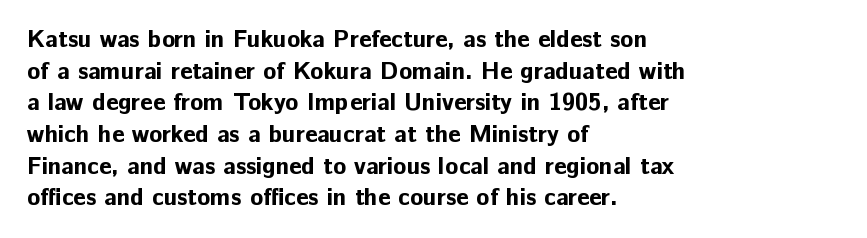
Q: Is the text bold? A: Yes.
Q: Is the text italic (slanted)? A: No, it is upright.
Q: Is the text underlined? A: No.
Q: How is the paragraph aligned? A: Left-aligned.
Q: Is the spacing between letters normal or unusually wide? A: Normal.
Q: Is the spacing between lines tight, normal or loose? A: Normal.
